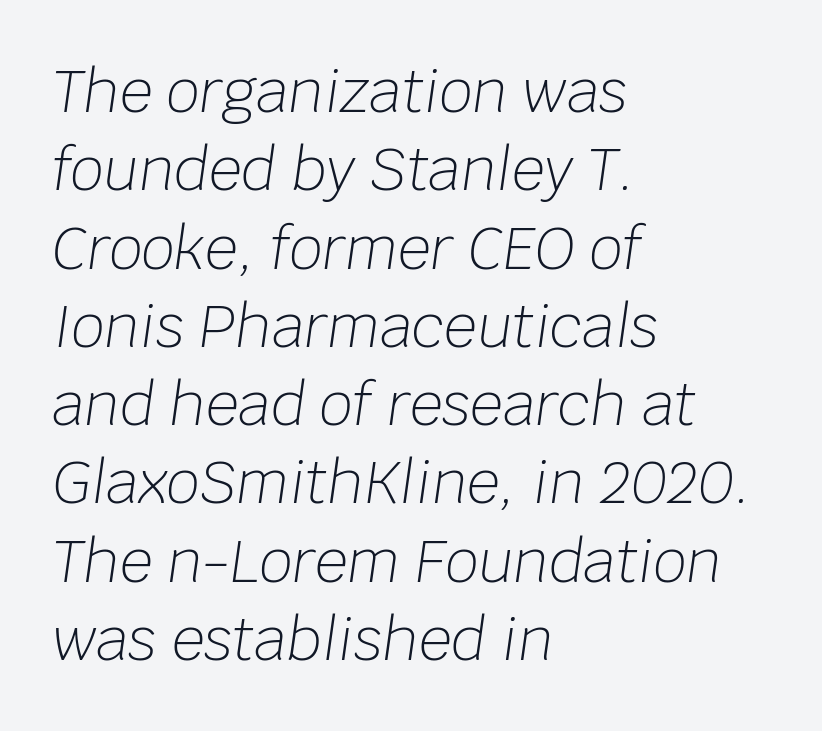
{"italic": "yes", "lean": "right", "slant_degrees": 8, "bold": "no", "weight": "light", "width": "normal", "stroke_contrast": "low", "x_height": "large", "monospaced": "no", "underline": "no", "align": "left", "line_spacing": "normal", "line_spacing_ratio": 1.35, "letter_spacing": "normal", "letter_spacing_em": 0.0, "glyph_px": 58}
